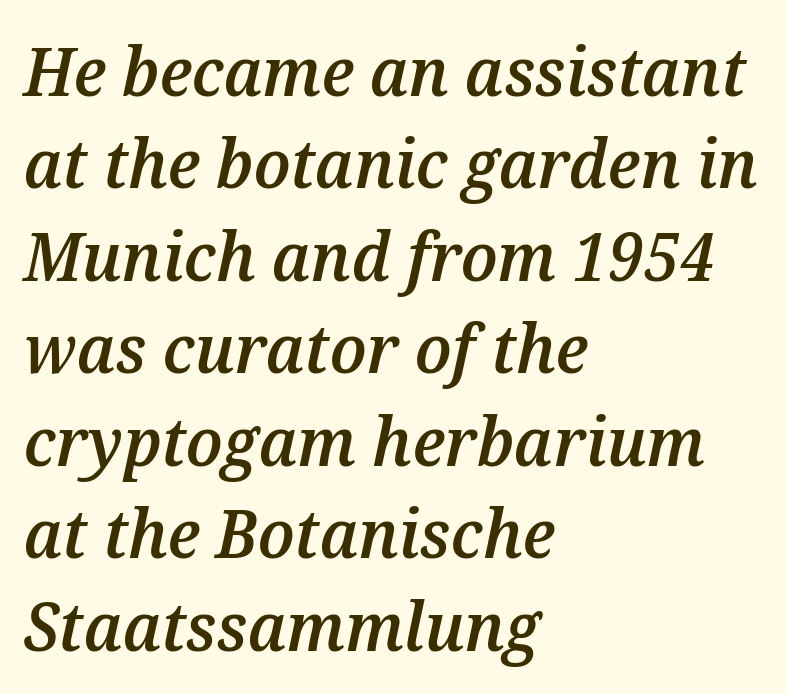
Q: Is the text bold? A: Semi-bold.
Q: Is the text italic (slanted)? A: Yes, it leans right by about 12 degrees.
Q: Is the text underlined? A: No.
Q: How is the paragraph aligned? A: Left-aligned.
Q: Is the spacing between letters normal or unusually wide? A: Normal.
Q: Is the spacing between lines tight, normal or loose? A: Normal.
Q: Width (condensed, normal, or wide)? A: Normal.
Q: Stroke contrast? A: Medium.
Q: x-height? A: Medium.
Q: Monospaced? A: No.
